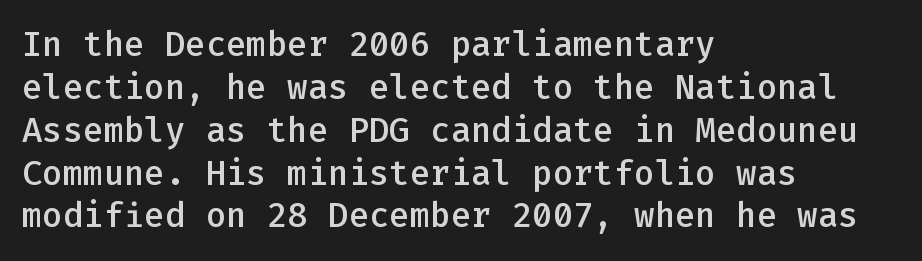
Q: Is the text bold? A: Semi-bold.
Q: Is the text italic (slanted)? A: No, it is upright.
Q: Is the typeface a serif or a sans-serif typeface? A: Sans-serif.
Q: Is the text underlined? A: No.
Q: How is the paragraph aligned? A: Left-aligned.
Q: Is the spacing between letters normal or unusually wide? A: Normal.
Q: Is the spacing between lines tight, normal or loose? A: Normal.
Q: Width (condensed, normal, or wide)? A: Normal.
Q: Stroke contrast? A: Low.
Q: x-height? A: Medium.
Q: Monospaced? A: Yes.
